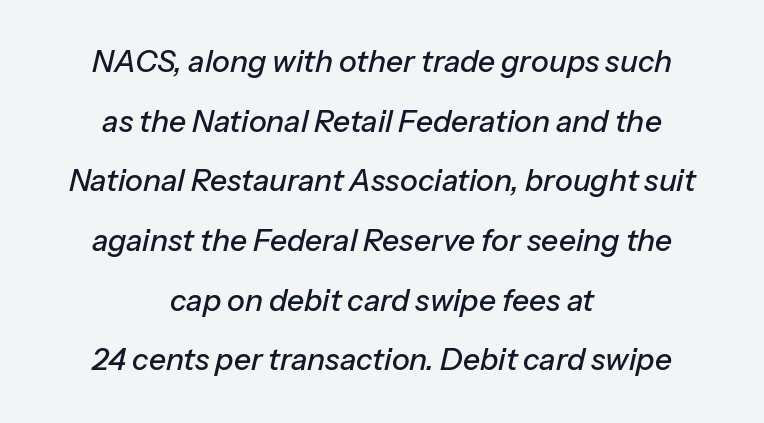
Unmarked baselines from the first word to the last. Would a proofreader flag this as italicized? Yes. The passage shown has conventional tracking throughout. How would I describe the line gaps? Wide and relaxed. Compared with a flush-left layout, this one balances lines on the center instead. Is this a fixed-width face? No — the glyphs have proportional, varying widths.
